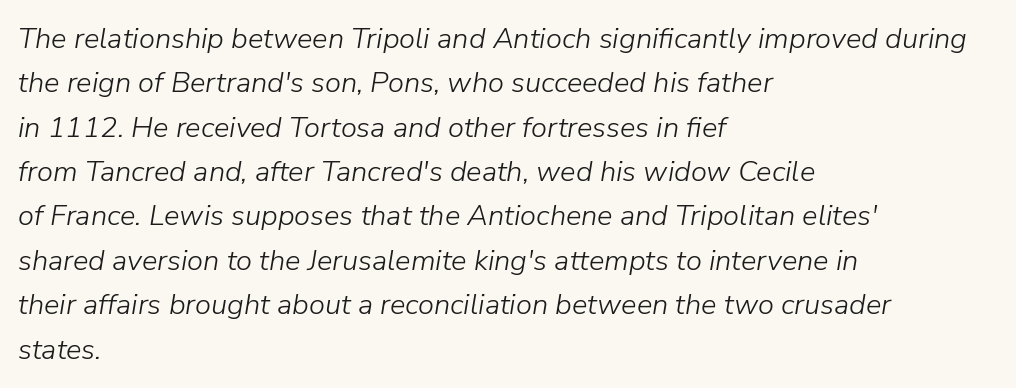
{"italic": "yes", "lean": "right", "slant_degrees": 9, "bold": "no", "weight": "light", "width": "normal", "stroke_contrast": "low", "x_height": "medium", "monospaced": "no", "underline": "no", "align": "left", "line_spacing": "normal", "line_spacing_ratio": 1.53, "letter_spacing": "normal", "letter_spacing_em": 0.0, "glyph_px": 29}
